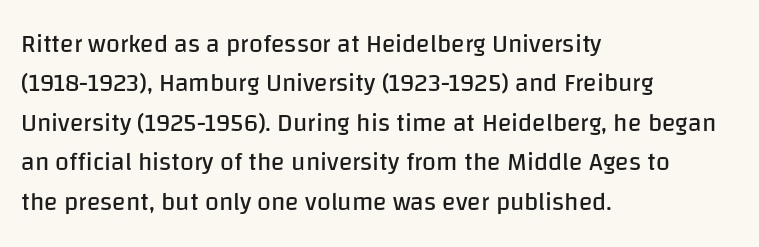
{"italic": "no", "bold": "no", "underline": "no", "align": "left", "line_spacing": "normal", "line_spacing_ratio": 1.58, "letter_spacing": "normal", "letter_spacing_em": 0.0, "glyph_px": 25}
